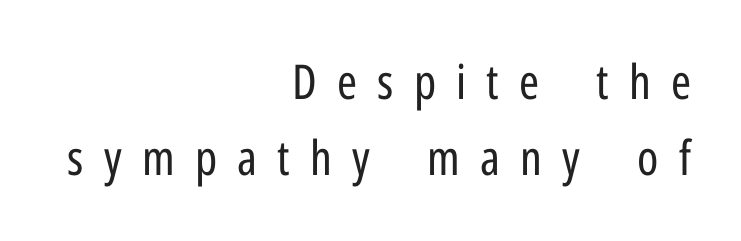
The letters look calm and open, with moderate or lighter stems. The lettering holds an erect, upright posture throughout. The compositor pushed each line to the right boundary. A typesetter would call this proportional, since set widths differ per character.
